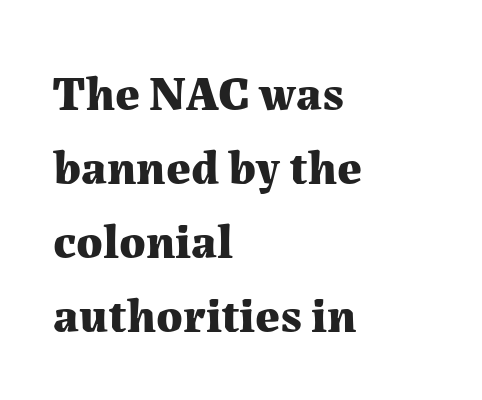
Does the weight exceed regular? Yes, all the way to bold. Letters rest on an invisible, unmarked baseline. Check where the strokes stop: tiny serifs finish them off. Does the lettering tilt? It doesn't — this is upright. Do the characters align in a grid? No, the font is proportional. Does extra space separate the letters? No, they use regular spacing.
